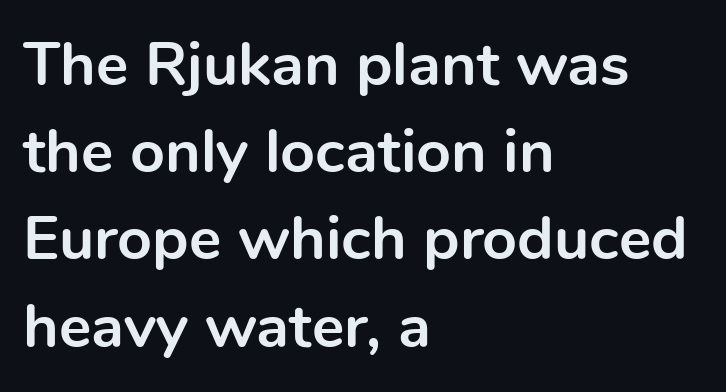
The image shows 61 px bold sans-serif type, upright; set left-aligned, normal line spacing (1.43x), normal letter spacing, not underlined; a medium x-height.
